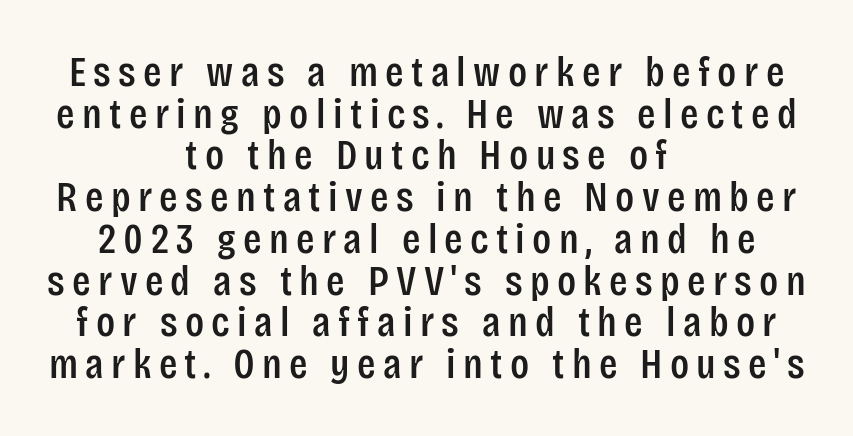
The image shows 43 px condensed sans-serif type, upright; set centered, tight line spacing (0.97x), not underlined; low stroke contrast and a large x-height.
